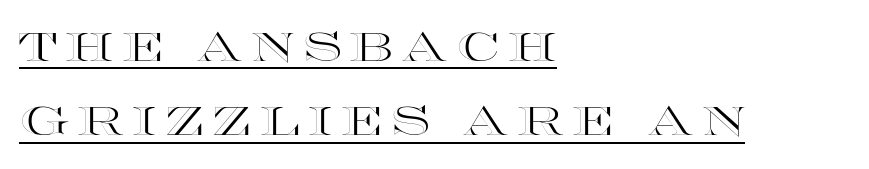
{"italic": "no", "width": "wide", "x_height": "large", "monospaced": "no", "underline": "yes", "align": "left", "line_spacing_ratio": 1.86, "letter_spacing": "wide", "letter_spacing_em": 0.21, "glyph_px": 40}
